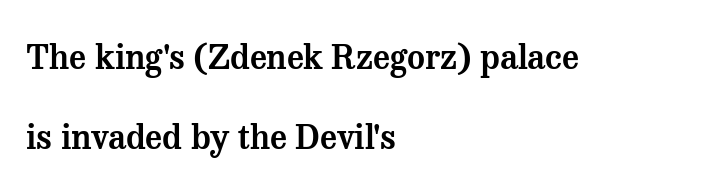
Q: Is the text italic (slanted)? A: No, it is upright.
Q: Is the typeface a serif or a sans-serif typeface? A: Serif.
Q: Is the text underlined? A: No.
Q: How is the paragraph aligned? A: Left-aligned.
Q: Is the spacing between letters normal or unusually wide? A: Normal.
Q: Is the spacing between lines tight, normal or loose? A: Loose.
Q: Width (condensed, normal, or wide)? A: Normal.
Q: Stroke contrast? A: Medium.
Q: x-height? A: Medium.
Q: Monospaced? A: No.
